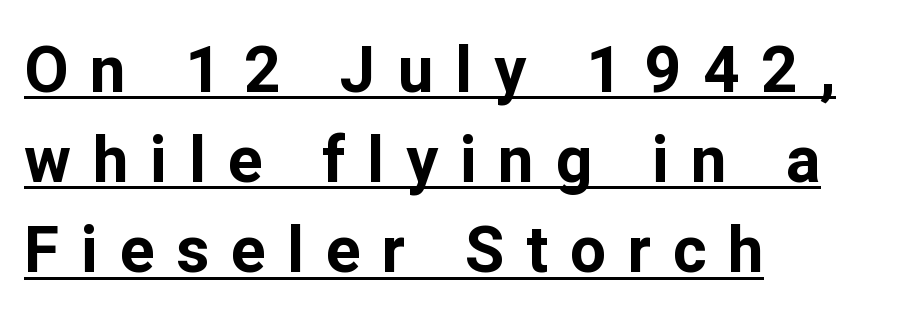
Posture: upright roman. Does extra space separate the letters? Yes, quite a lot of it. The lines are quadded left. The letters are bold, with thick, heavy strokes. Compared with undecorated copy, this sample adds a rule below the words.
